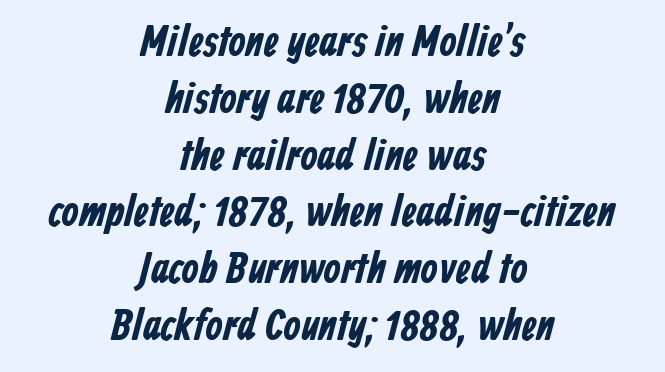
Spacing verdict: proportional, widths tailored to each character. A full-strength bold gives these letters their thick strokes. Leftover space on each line is divided equally before and after the words. Nope, no serifs anywhere on these letters. Observe the ordinary spacing: letters are neighbours, not strangers. The space directly below the letters is spotless.
